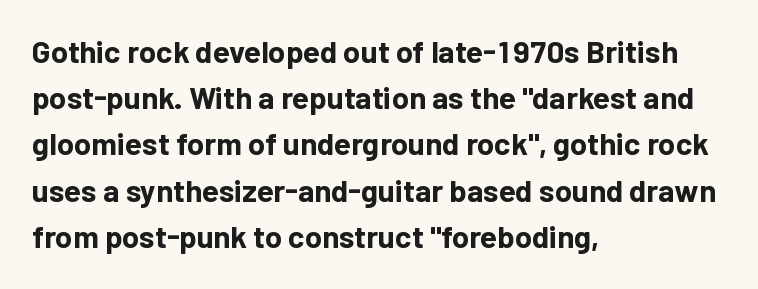
Q: Is the text bold? A: Yes.
Q: Is the text italic (slanted)? A: No, it is upright.
Q: Is the typeface a serif or a sans-serif typeface? A: Sans-serif.
Q: Is the text underlined? A: No.
Q: How is the paragraph aligned? A: Left-aligned.
Q: Is the spacing between letters normal or unusually wide? A: Normal.
Q: Is the spacing between lines tight, normal or loose? A: Normal.
Q: Width (condensed, normal, or wide)? A: Normal.
Q: Stroke contrast? A: Low.
Q: x-height? A: Medium.
Q: Monospaced? A: No.
